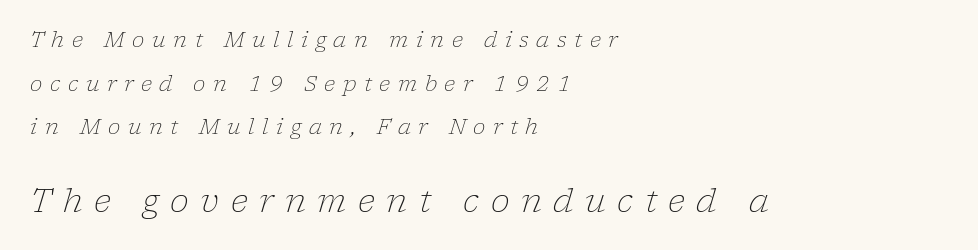
{"serif": "yes", "italic": "yes", "lean": "right", "slant_degrees": 17, "bold": "no", "weight": "light", "width": "normal", "stroke_contrast": "low", "x_height": "medium", "monospaced": "no", "underline": "no", "align": "left", "line_spacing": "loose", "line_spacing_ratio": 2.08, "letter_spacing": "wide", "letter_spacing_em": 0.36, "larger_block": "second", "size_ratio": 1.52, "glyph_px": 32}
